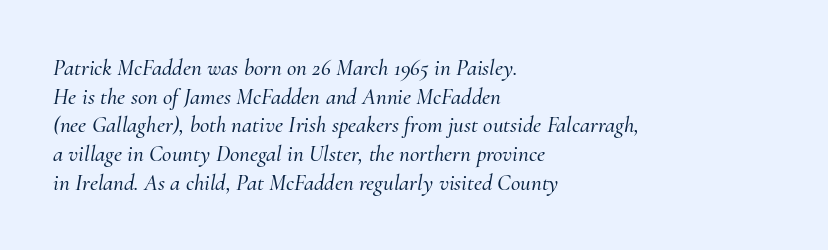
Q: Is the text italic (slanted)? A: Yes, it leans right by about 10 degrees.
Q: Is the text underlined? A: No.
Q: How is the paragraph aligned? A: Left-aligned.
Q: Is the spacing between letters normal or unusually wide? A: Normal.
Q: Is the spacing between lines tight, normal or loose? A: Normal.
